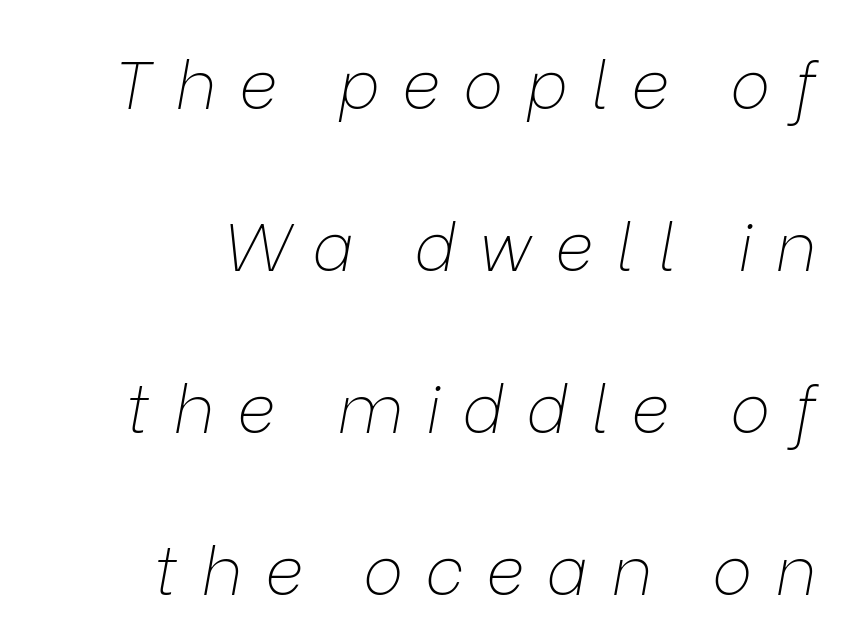
{"italic": "yes", "lean": "right", "slant_degrees": 9, "bold": "no", "weight": "thin", "width": "normal", "stroke_contrast": "low", "x_height": "medium", "monospaced": "no", "underline": "no", "align": "right", "line_spacing": "loose", "line_spacing_ratio": 2.42, "letter_spacing": "wide", "letter_spacing_em": 0.34, "glyph_px": 67}
